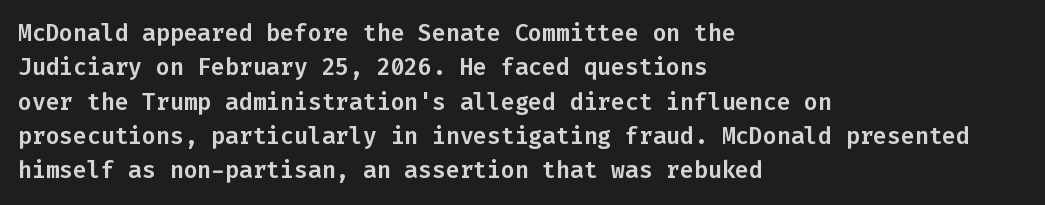
If you drew a ruler down the left edge, every line would touch it. Any mark beneath the type? The region is blank. Vertical spacing — default. It's the straight-up-and-down kind of type.
